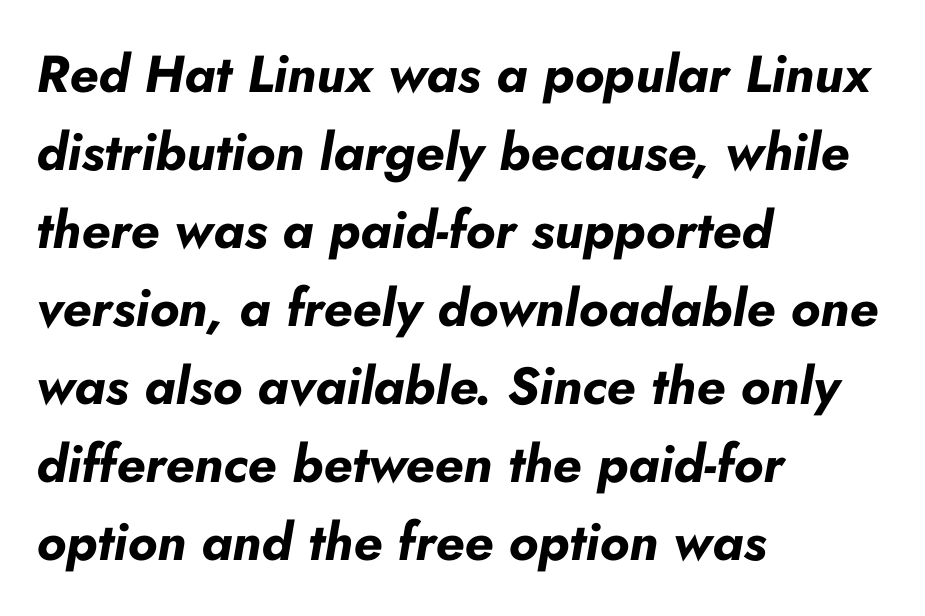
Q: Is the text bold? A: Yes.
Q: Is the text italic (slanted)? A: Yes, it leans right by about 10 degrees.
Q: Is the text underlined? A: No.
Q: How is the paragraph aligned? A: Left-aligned.
Q: Is the spacing between letters normal or unusually wide? A: Normal.
Q: Is the spacing between lines tight, normal or loose? A: Normal.
Q: Width (condensed, normal, or wide)? A: Normal.
Q: Stroke contrast? A: Low.
Q: x-height? A: Small.
Q: Monospaced? A: No.
